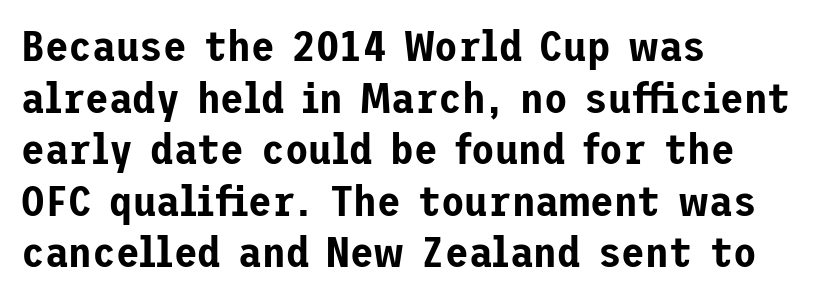
The image shows 43 px sans-serif type, upright; set left-aligned, line spacing 1.2x, normal letter spacing, not underlined; low stroke contrast and a medium x-height.
